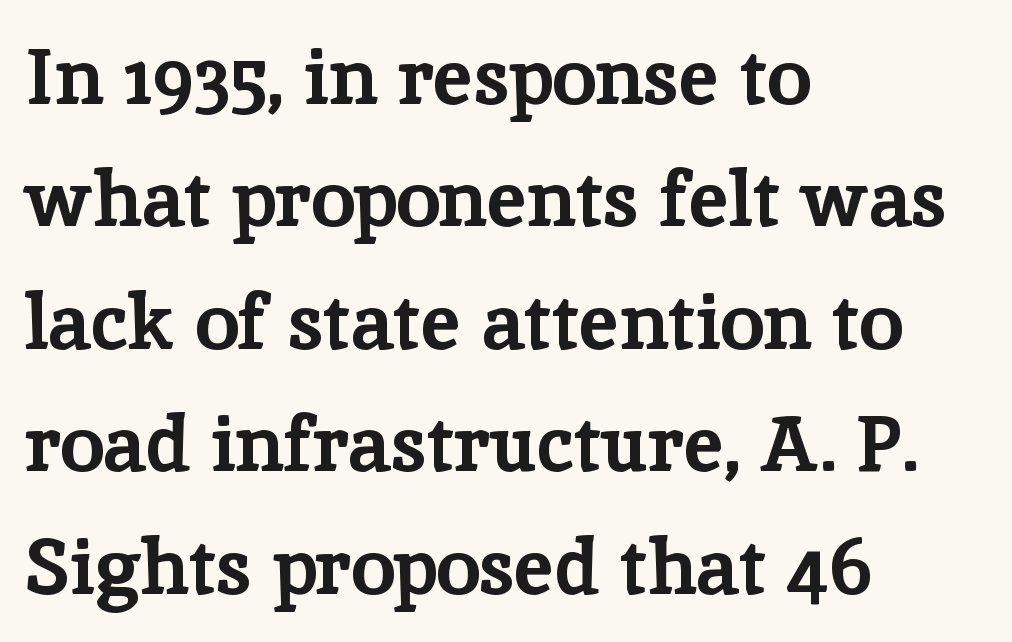
Q: Is the text bold? A: Yes.
Q: Is the text italic (slanted)? A: No, it is upright.
Q: Is the typeface a serif or a sans-serif typeface? A: Serif.
Q: Is the text underlined? A: No.
Q: How is the paragraph aligned? A: Left-aligned.
Q: Is the spacing between letters normal or unusually wide? A: Normal.
Q: Is the spacing between lines tight, normal or loose? A: Normal.
Q: Width (condensed, normal, or wide)? A: Normal.
Q: Stroke contrast? A: Low.
Q: x-height? A: Medium.
Q: Monospaced? A: No.
